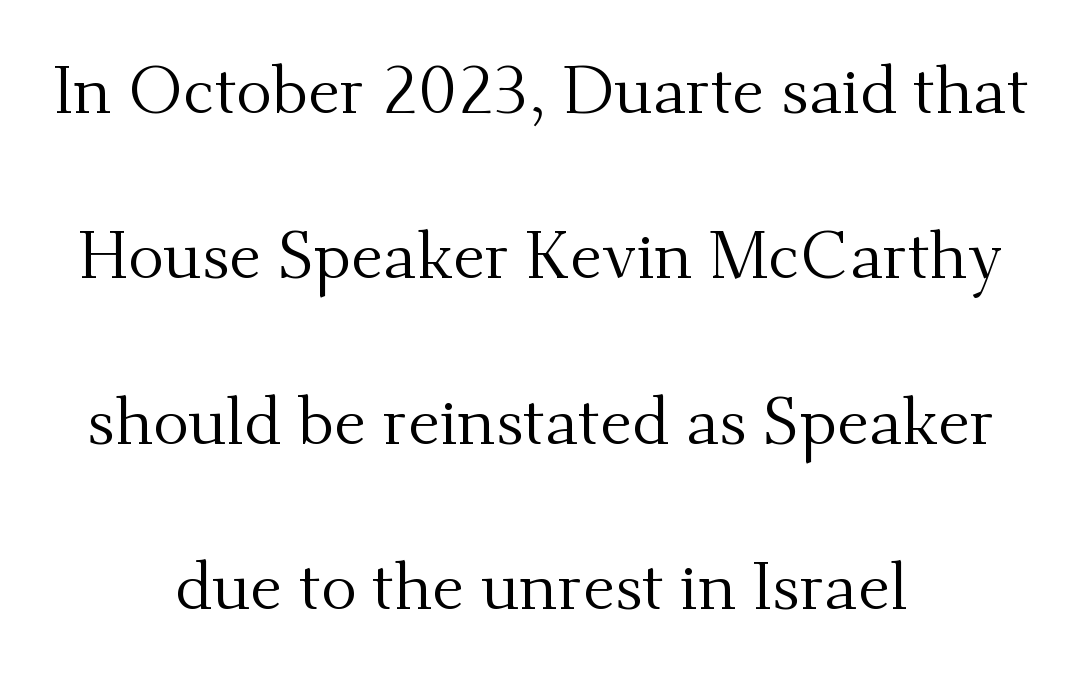
{"serif": "yes", "italic": "no", "bold": "no", "weight": "regular", "width": "normal", "stroke_contrast": "medium", "x_height": "small", "monospaced": "no", "underline": "no", "align": "center", "line_spacing": "loose", "line_spacing_ratio": 2.47, "letter_spacing": "normal", "letter_spacing_em": 0.0, "glyph_px": 67}
